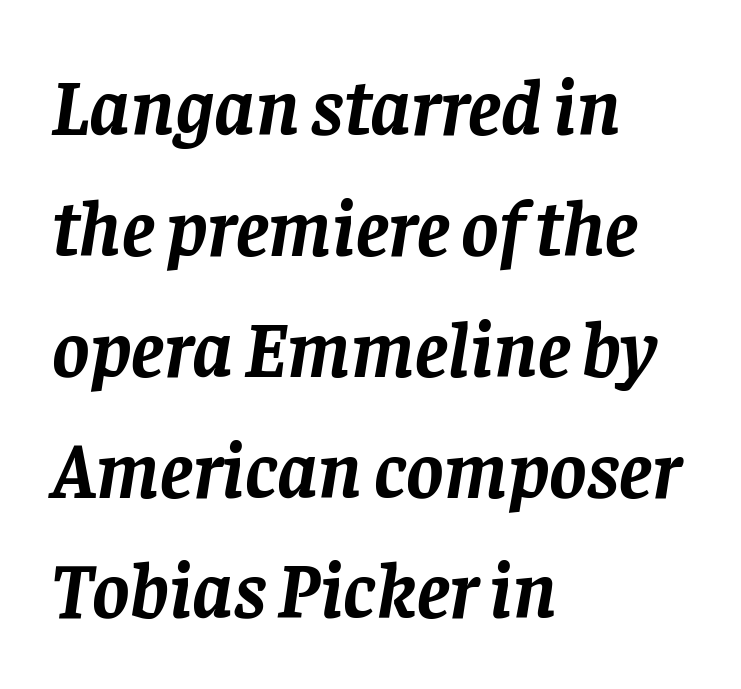
{"serif": "yes", "italic": "yes", "lean": "right", "slant_degrees": 8, "bold": "yes", "weight": "semibold", "width": "normal", "stroke_contrast": "low", "x_height": "large", "monospaced": "no", "underline": "no", "align": "left", "line_spacing": "normal", "line_spacing_ratio": 1.53, "letter_spacing": "normal", "letter_spacing_em": 0.0, "glyph_px": 79}
